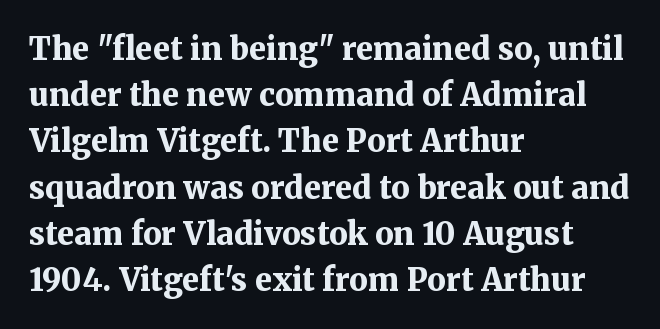
The vertical gap from one line to the next is medium. This rendering features lettering with no underline. The characters look thick and weighty, a clear bold. The lettering holds an erect, upright posture throughout. The type family on display is of the serif kind. In CSS terms this would be text-align: left.
